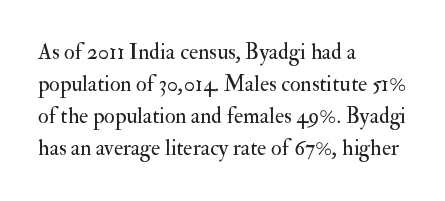
The image shows 22 px text type, upright; set left-aligned, normal line spacing (1.46x), normal letter spacing, not underlined.
